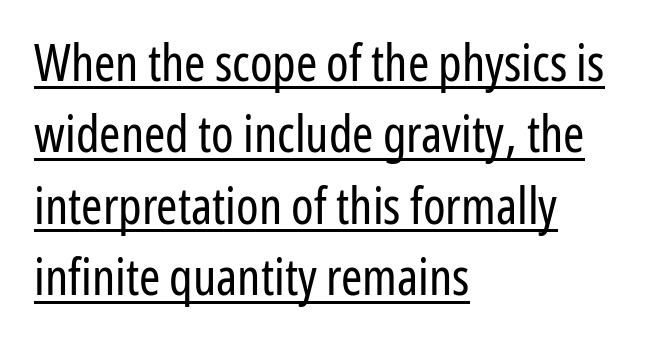
The image shows 51 px regular-weight, condensed sans-serif type, upright; set left-aligned, normal line spacing (1.4x), normal letter spacing, underlined; low stroke contrast and a medium x-height.
